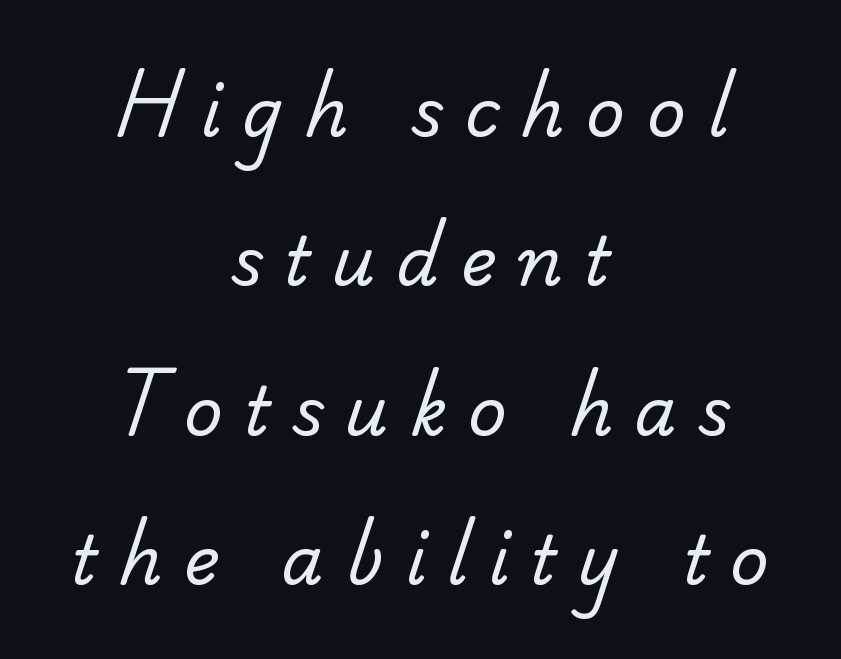
{"serif": "no", "bold": "no", "weight": "regular", "width": "normal", "stroke_contrast": "low", "x_height": "small", "monospaced": "no", "underline": "no", "align": "center", "line_spacing": "loose", "line_spacing_ratio": 2.23, "letter_spacing": "wide", "letter_spacing_em": 0.32, "glyph_px": 67}
